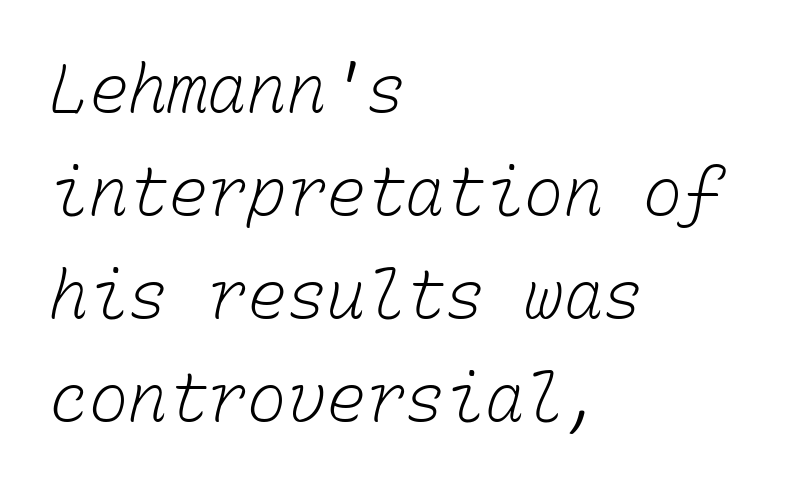
This is not heavy type; no bold has been used. Baseline-to-baseline distance is the conventional proportion of letter height. Nobody drew a line under any word here. A typesetter would call this monospace, since all characters share one set width. Tracking here is standard; glyphs follow each other at the usual distance. The typesetter chose a ragged-right arrangement here.
